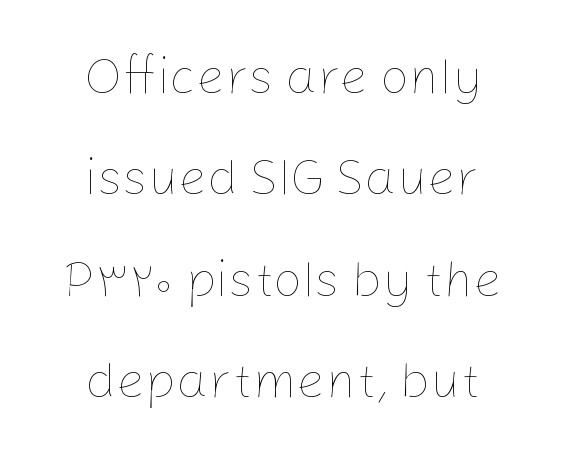
{"italic": "no", "bold": "no", "weight": "thin", "width": "normal", "stroke_contrast": "low", "x_height": "medium", "monospaced": "no", "underline": "no", "align": "center", "line_spacing": "loose", "line_spacing_ratio": 1.99, "letter_spacing": "normal", "letter_spacing_em": 0.0, "glyph_px": 51}
